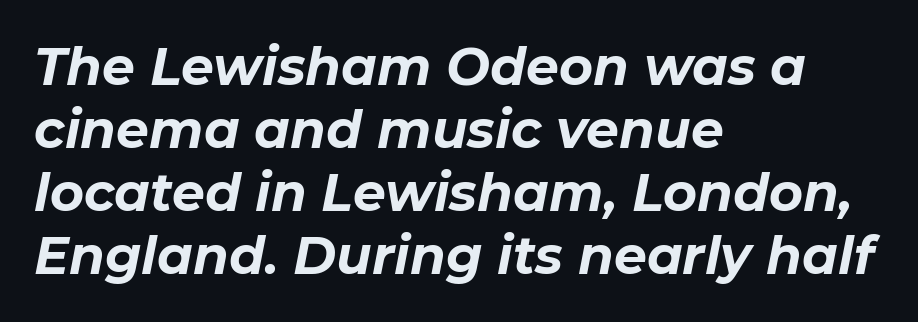
How are the letters spaced? Ordinarily, with no added tracking. The glyphs have the mass of a bold cut. Character widths vary here, with narrow letters taking less room than wide ones. Every row of glyphs begins at an identical x-position on the left.
